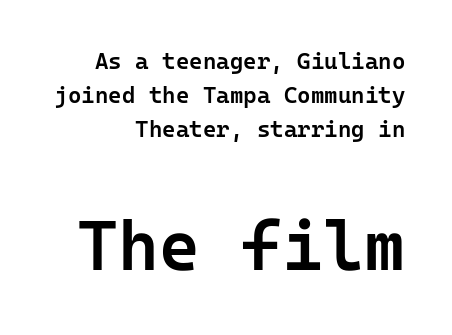
The image shows 70 px semibold sans-serif type, upright; set right-aligned, normal line spacing (1.48x), normal letter spacing, not underlined; the second (bottom) block is 3.04x larger; low stroke contrast and a medium x-height.
